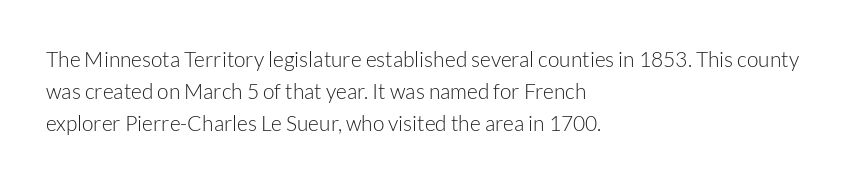
{"italic": "no", "bold": "no", "underline": "no", "align": "left", "line_spacing": "normal", "line_spacing_ratio": 1.53, "letter_spacing": "normal", "letter_spacing_em": 0.0, "glyph_px": 21}
